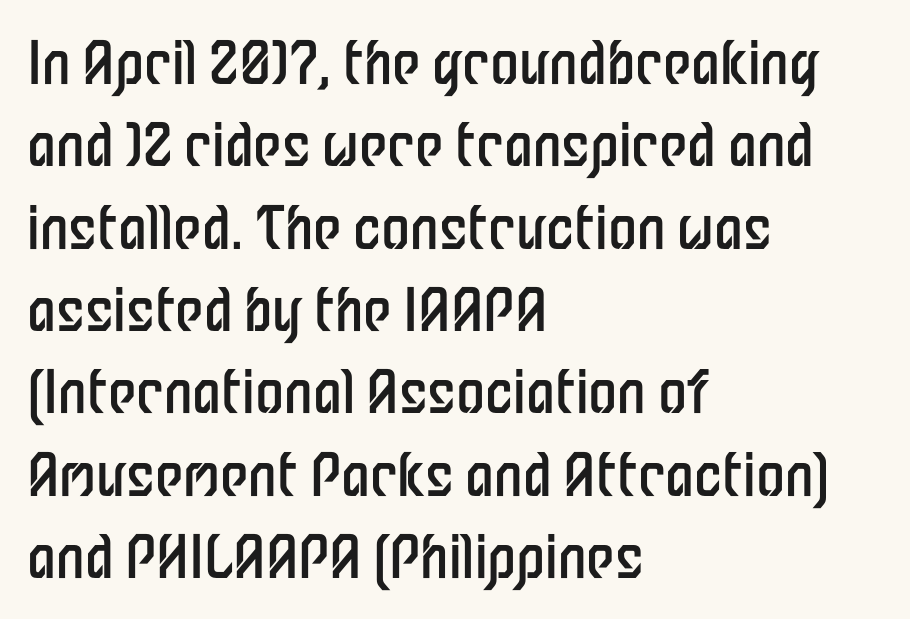
{"serif": "no", "italic": "no", "bold": "no", "weight": "regular", "width": "condensed", "stroke_contrast": "low", "x_height": "medium", "monospaced": "no", "underline": "no", "align": "left", "line_spacing": "normal", "line_spacing_ratio": 1.42, "letter_spacing": "normal", "letter_spacing_em": 0.0, "glyph_px": 58}
